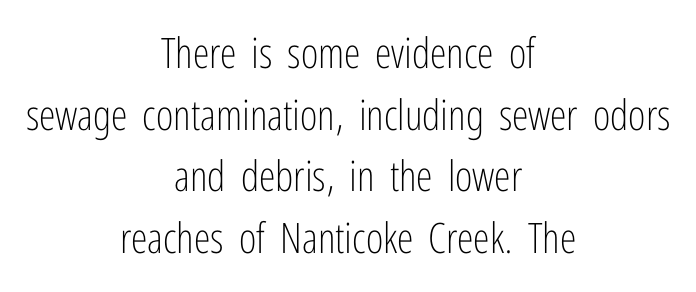
Letterform terminals end flat and unadorned throughout the passage. These lines keep a tight, regular rhythm from letter to letter. Upright lettering throughout. The typesetting does not lean heavy: it is not bold. Interline gaps are of average width in this sample. Glance below the letters and you will spot only blank space.
